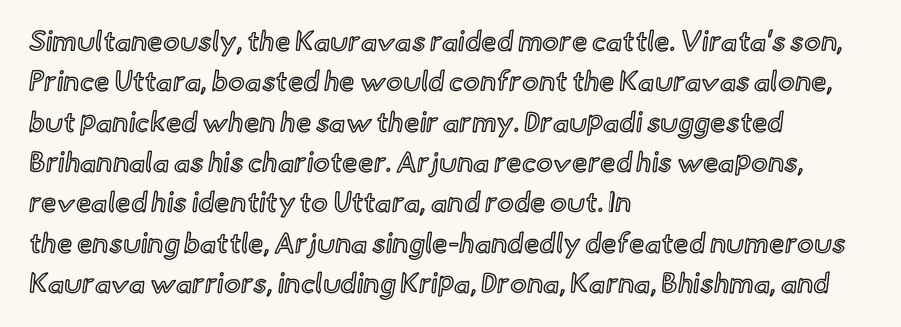
{"width": "normal", "x_height": "small", "monospaced": "no", "underline": "no", "align": "left", "line_spacing": "normal", "line_spacing_ratio": 1.44, "letter_spacing": "normal", "letter_spacing_em": 0.0, "glyph_px": 28}
